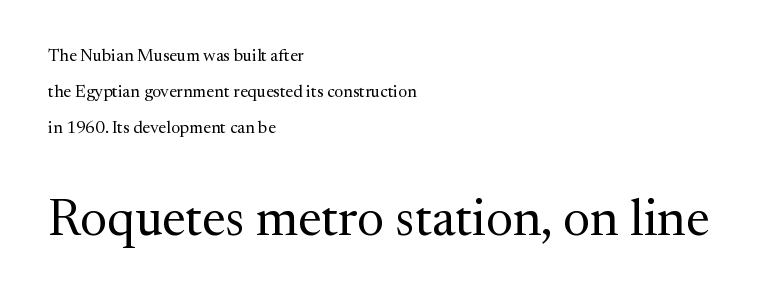
The second block has been scaled up relative to the first. These lines are set flush left with a ragged right edge. Only glyphs here, with clear space below each row. Loosely led — the rows are spread out. This sample uses a serif face. Each stroke keeps to a modest, everyday thickness or less.
